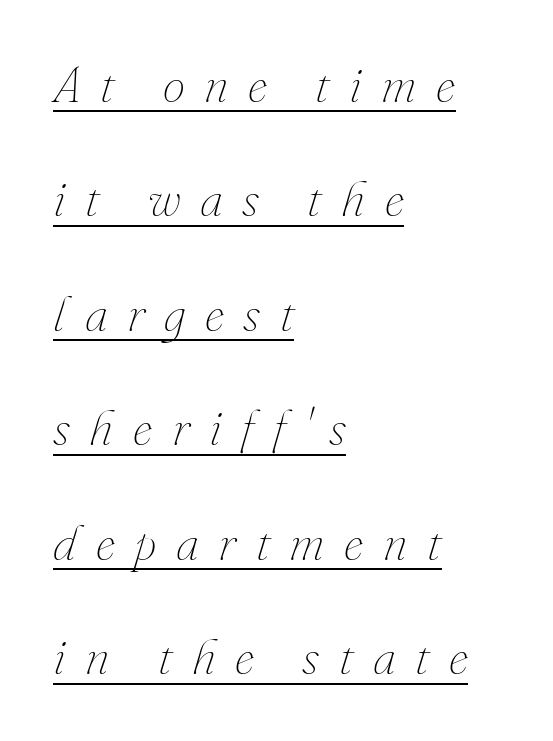
{"italic": "yes", "lean": "right", "slant_degrees": 16, "bold": "no", "weight": "thin", "width": "normal", "stroke_contrast": "medium", "x_height": "small", "monospaced": "no", "underline": "yes", "align": "left", "line_spacing": "loose", "line_spacing_ratio": 2.29, "letter_spacing": "wide", "letter_spacing_em": 0.39, "glyph_px": 50}
